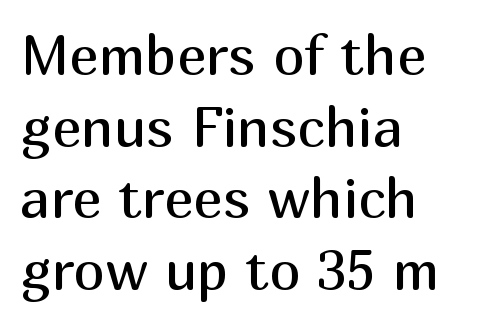
Just letters on the line, the space beneath them empty. The passage is arranged the way most books set body copy — flush left. I'd call this a sans setting — the letters go barefoot. Think of a printed novel: that variable character pitch is what you see here. No extra ink here — the face is not bold.
